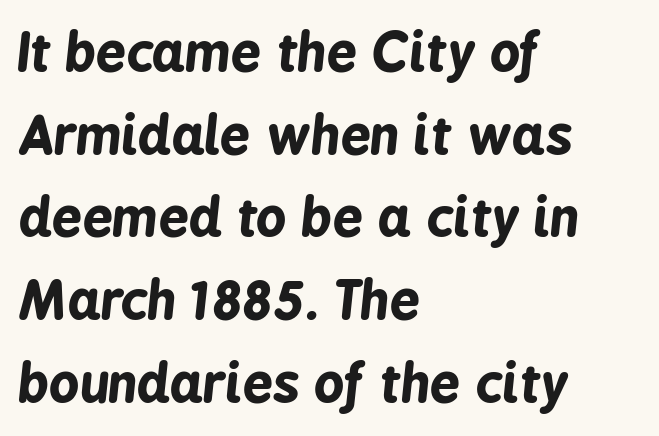
{"italic": "yes", "lean": "right", "slant_degrees": 6, "bold": "yes", "weight": "bold", "width": "condensed", "stroke_contrast": "low", "x_height": "medium", "monospaced": "no", "underline": "no", "align": "left", "line_spacing": "normal", "line_spacing_ratio": 1.56, "letter_spacing": "normal", "letter_spacing_em": 0.0, "glyph_px": 53}
